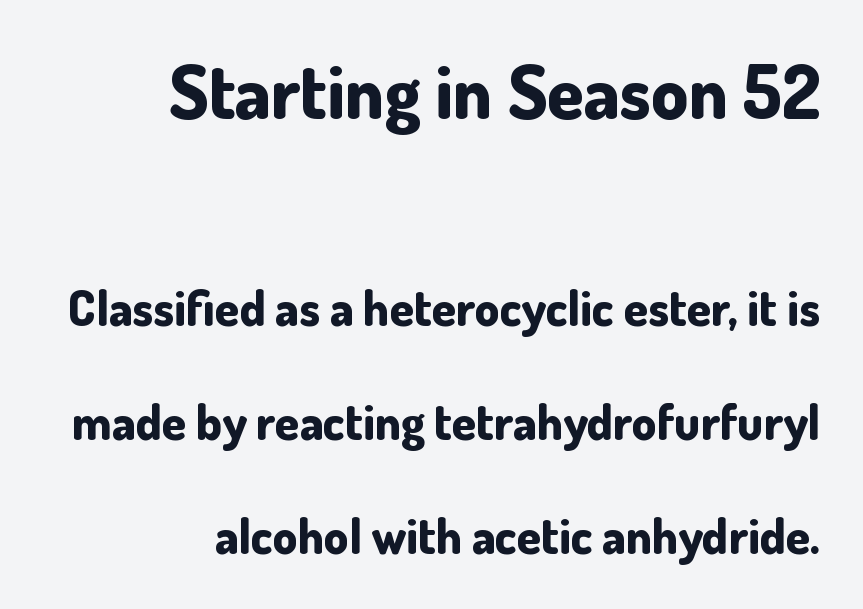
Q: Is the text bold? A: Yes.
Q: Is the text italic (slanted)? A: No, it is upright.
Q: Is the typeface a serif or a sans-serif typeface? A: Sans-serif.
Q: Is the text underlined? A: No.
Q: How is the paragraph aligned? A: Right-aligned.
Q: Is the spacing between letters normal or unusually wide? A: Normal.
Q: Is the spacing between lines tight, normal or loose? A: Loose.
Q: Which block of text is set in a larger size, the first (top) or the second (bottom)? A: The first (top) one.
Q: Width (condensed, normal, or wide)? A: Normal.
Q: Stroke contrast? A: Low.
Q: x-height? A: Small.
Q: Monospaced? A: No.
